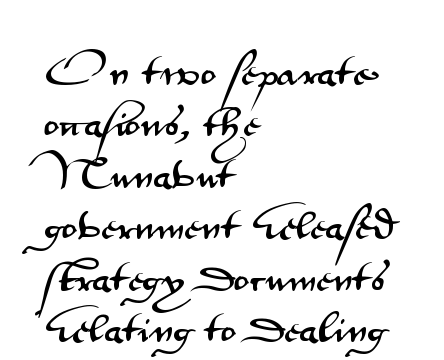
Q: Is the text italic (slanted)? A: Yes.
Q: Is the typeface a serif or a sans-serif typeface? A: Sans-serif.
Q: Is the text underlined? A: No.
Q: How is the paragraph aligned? A: Left-aligned.
Q: Is the spacing between letters normal or unusually wide? A: Normal.
Q: Is the spacing between lines tight, normal or loose? A: Normal.
Q: Width (condensed, normal, or wide)? A: Wide.
Q: Stroke contrast? A: Medium.
Q: x-height? A: Small.
Q: Monospaced? A: No.
